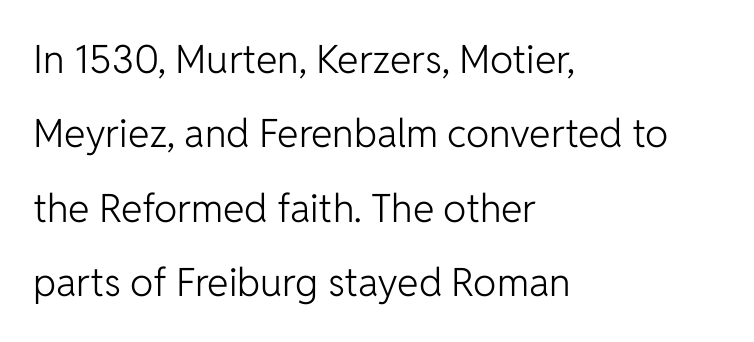
Q: Is the text bold? A: No.
Q: Is the text italic (slanted)? A: No, it is upright.
Q: Is the typeface a serif or a sans-serif typeface? A: Sans-serif.
Q: Is the text underlined? A: No.
Q: How is the paragraph aligned? A: Left-aligned.
Q: Is the spacing between letters normal or unusually wide? A: Normal.
Q: Is the spacing between lines tight, normal or loose? A: Loose.
Q: Width (condensed, normal, or wide)? A: Normal.
Q: Stroke contrast? A: Low.
Q: x-height? A: Medium.
Q: Monospaced? A: No.
